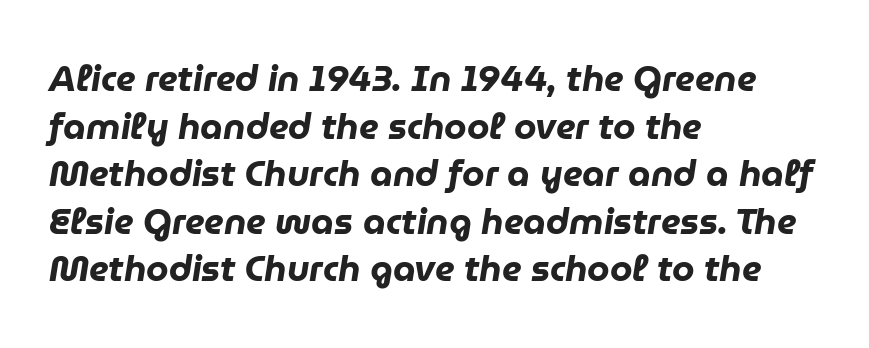
Look at the stroke-to-counter ratio: heavy, a bold. Casual observation: everything's shoved over to the left. These lines are rendered in a variable-pitch font. Style check: oblique. The letters sit at their default tracking, neither squeezed nor spread.
